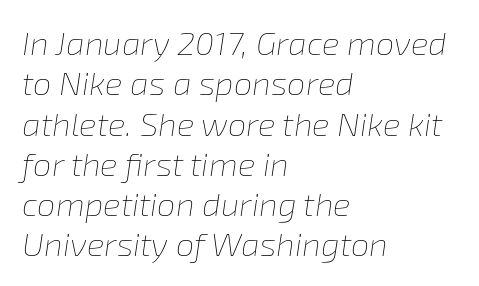
Character widths vary here, with narrow letters taking less room than wide ones. The face looks like a standard text weight, possibly lighter. Every character sits at an angle, as italics do. Compared with a centered layout, this one pins lines to the left instead.
